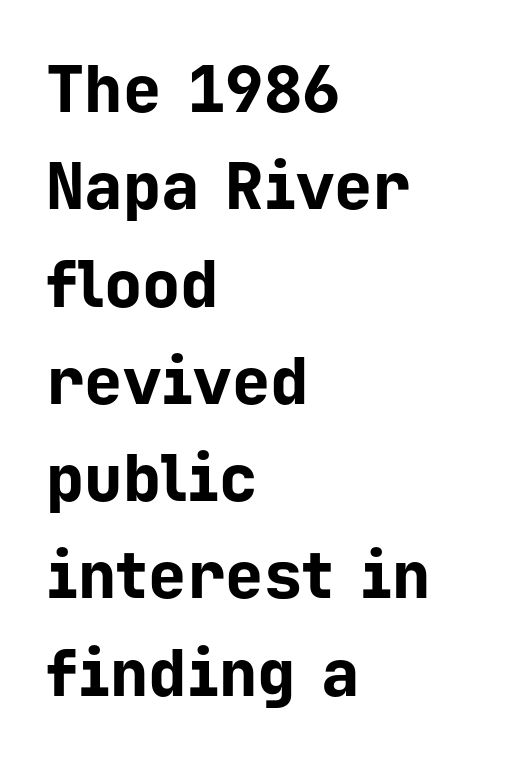
The image shows 64 px bold sans-serif type, upright, monospaced; set left-aligned, normal line spacing (1.52x), normal letter spacing, not underlined; low stroke contrast and a medium x-height.
